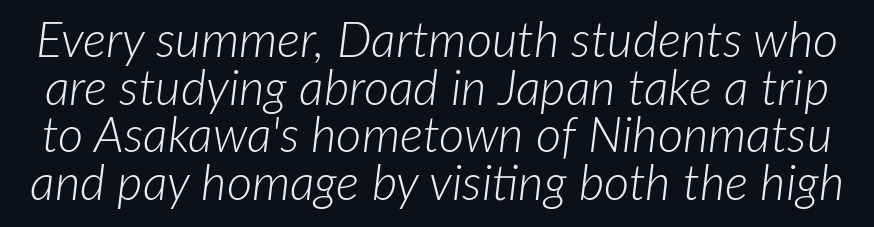
The image shows 49 px light type, italic (leaning right); set tight line spacing (0.97x), normal letter spacing, not underlined; low stroke contrast and a medium x-height.
